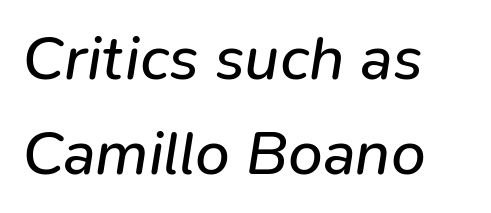
You could call the tracking neutral — neither tight nor loose. Descender tails drop into unmarked territory. You could not count columns in this text — the font is proportionally spaced. Successive baselines arrive at the customary interval. Stroke mass is kept to a normal reading level or below.
